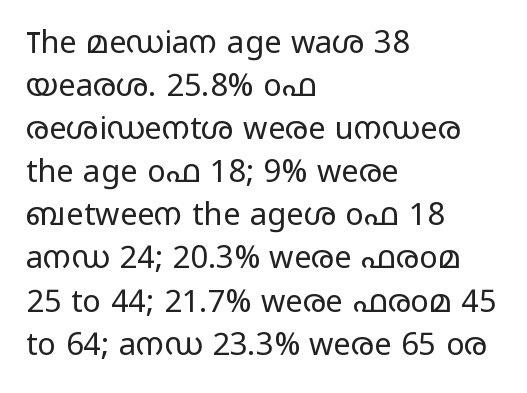
Q: Is the text bold? A: No.
Q: Is the text italic (slanted)? A: No, it is upright.
Q: Is the typeface a serif or a sans-serif typeface? A: Sans-serif.
Q: Is the text underlined? A: No.
Q: How is the paragraph aligned? A: Left-aligned.
Q: Is the spacing between letters normal or unusually wide? A: Normal.
Q: Is the spacing between lines tight, normal or loose? A: Normal.
Q: Width (condensed, normal, or wide)? A: Wide.
Q: Stroke contrast? A: Low.
Q: x-height? A: Medium.
Q: Monospaced? A: No.
